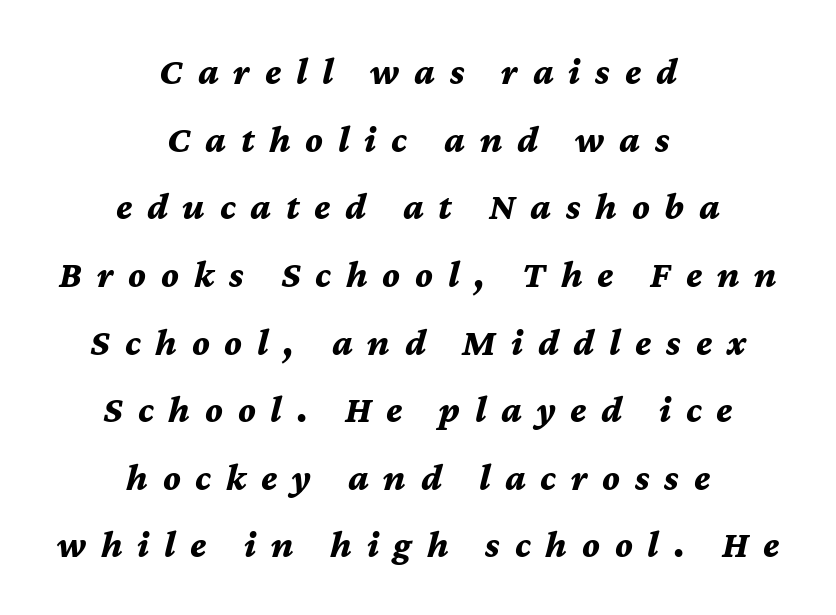
{"italic": "yes", "lean": "right", "slant_degrees": 12, "bold": "yes", "weight": "bold", "width": "normal", "stroke_contrast": "medium", "x_height": "medium", "monospaced": "no", "underline": "no", "align": "center", "line_spacing_ratio": 1.78, "letter_spacing": "wide", "letter_spacing_em": 0.39, "glyph_px": 38}
